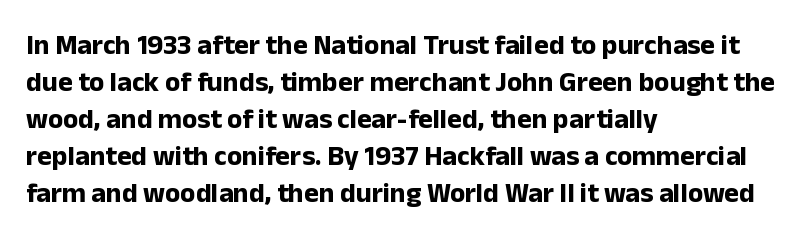
The face used here is rendered with its standard letterfit. The passage shown is typeset with a sans-serif family. Notice how descenders clear the ascenders below comfortably — that's standard leading. Note the varied advance widths — an 'i' is clearly narrower than an 'm'. The ragged edge is on the right, which tells us the setting is flush left. The string is rendered with underlining switched off.
